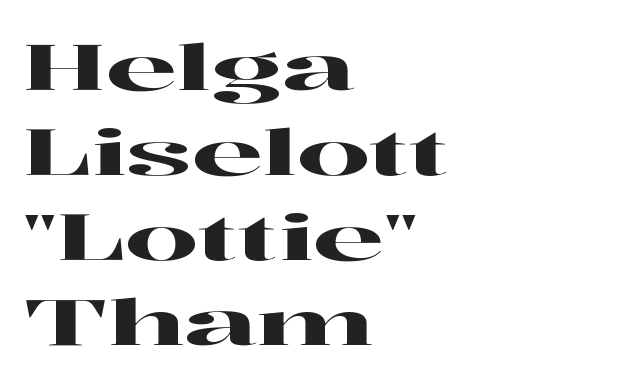
Q: Is the text italic (slanted)? A: No, it is upright.
Q: Is the typeface a serif or a sans-serif typeface? A: Serif.
Q: Is the text underlined? A: No.
Q: How is the paragraph aligned? A: Left-aligned.
Q: Is the spacing between letters normal or unusually wide? A: Normal.
Q: Is the spacing between lines tight, normal or loose? A: Normal.
Q: Width (condensed, normal, or wide)? A: Wide.
Q: Stroke contrast? A: High.
Q: x-height? A: Medium.
Q: Monospaced? A: No.
